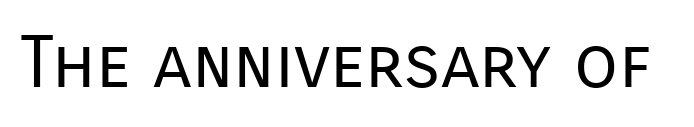
Q: Is the text bold? A: No.
Q: Is the text italic (slanted)? A: No, it is upright.
Q: Is the typeface a serif or a sans-serif typeface? A: Sans-serif.
Q: Is the text underlined? A: No.
Q: Is the spacing between letters normal or unusually wide? A: Normal.
Q: Width (condensed, normal, or wide)? A: Normal.
Q: Stroke contrast? A: Low.
Q: x-height? A: Medium.
Q: Monospaced? A: No.
